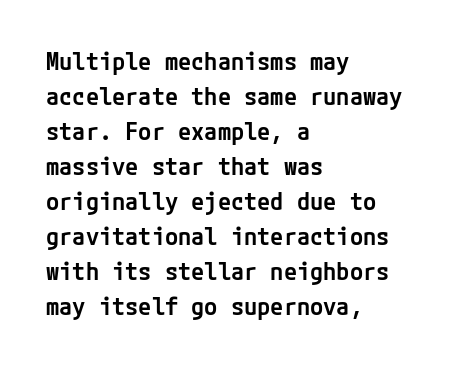
The image shows 24 px text type, upright; set left-aligned, normal line spacing (1.46x), normal letter spacing, not underlined.
